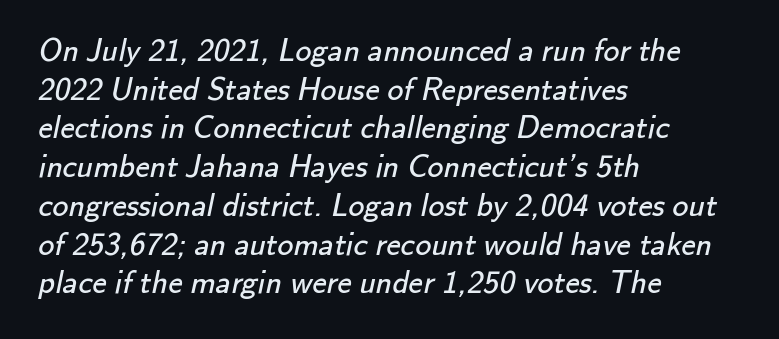
Q: Is the text bold? A: No.
Q: Is the typeface a serif or a sans-serif typeface? A: Sans-serif.
Q: Is the text underlined? A: No.
Q: How is the paragraph aligned? A: Left-aligned.
Q: Is the spacing between letters normal or unusually wide? A: Normal.
Q: Width (condensed, normal, or wide)? A: Normal.
Q: Stroke contrast? A: Low.
Q: x-height? A: Small.
Q: Monospaced? A: No.
